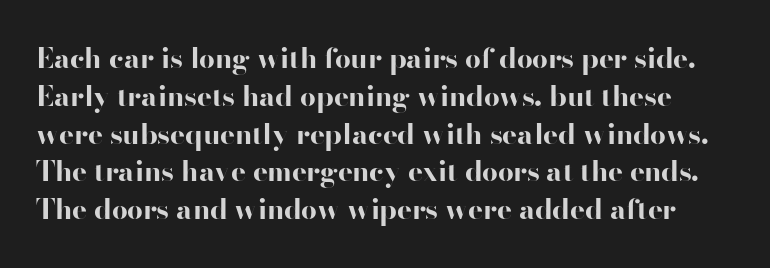
Students, note that the glyphs here touch the page at normal intervals. The lettering stays uniformly vertical, giving the passage a roman look. Caption: bold face, heavy strokes. Think of a printed novel: that variable character pitch is what you see here. In terms of letterform style, serifs are entirely absent.
